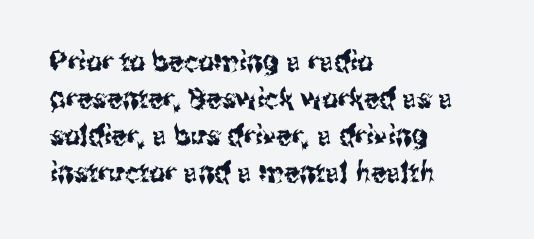
{"serif": "no", "italic": "no", "width": "condensed", "stroke_contrast": "medium", "x_height": "medium", "monospaced": "no", "underline": "no", "align": "left", "line_spacing": "normal", "line_spacing_ratio": 1.32, "letter_spacing": "normal", "letter_spacing_em": 0.0, "glyph_px": 28}
